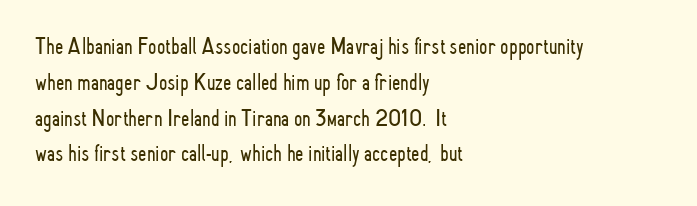
The image shows 24 px text type, upright; set left-aligned, normal line spacing (1.49x), normal letter spacing, not underlined.
